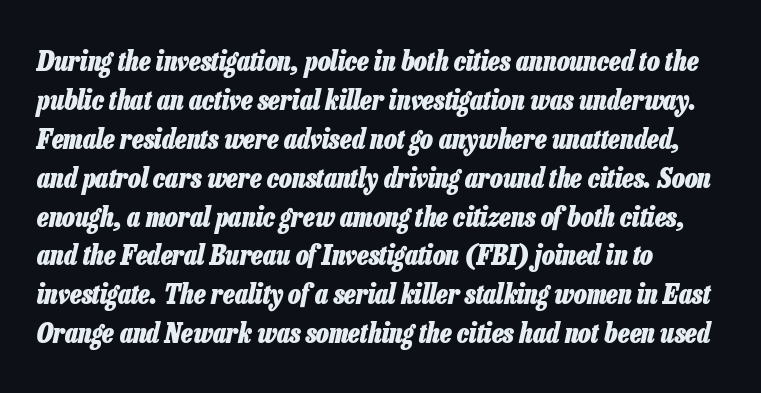
The image shows 27 px bold type, italic (leaning right); set left-aligned, normal line spacing (1.44x), normal letter spacing, not underlined.
